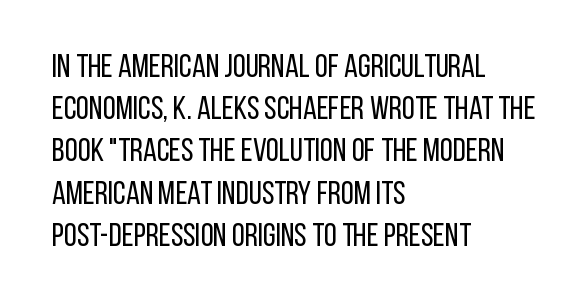
The leading is moderate, giving the passage an even texture. Classification — sans serif. The cut favours lightness, reaching ordinary text weight at its darkest. The face used here is rendered with its standard letterfit. Designer's note — italics off, roman on. Horizontally, the lines are justified to the leading edge only.
